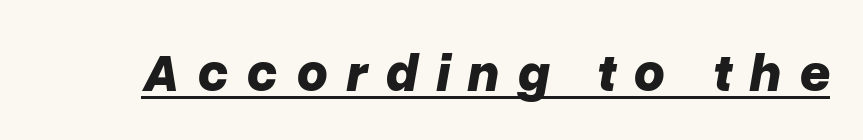
{"italic": "yes", "lean": "right", "slant_degrees": 10, "bold": "yes", "weight": "bold", "width": "normal", "stroke_contrast": "low", "x_height": "medium", "monospaced": "no", "underline": "yes", "letter_spacing": "wide", "letter_spacing_em": 0.33, "glyph_px": 54}
